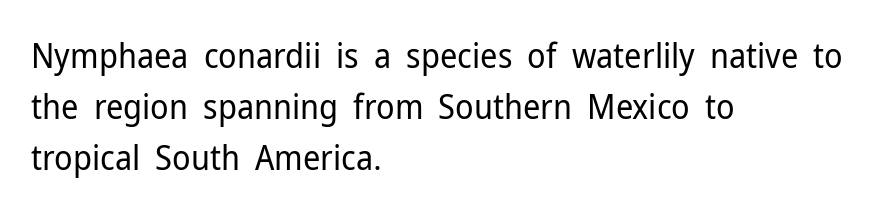
Grotesque or geometric, the face here clearly has no serifs. This is the regular roman posture of the typeface. The face used here is proportionally spaced, like ordinary book or web type. Inter-character spacing is left at the font's built-in metrics. Underlining? Definitely not there.
